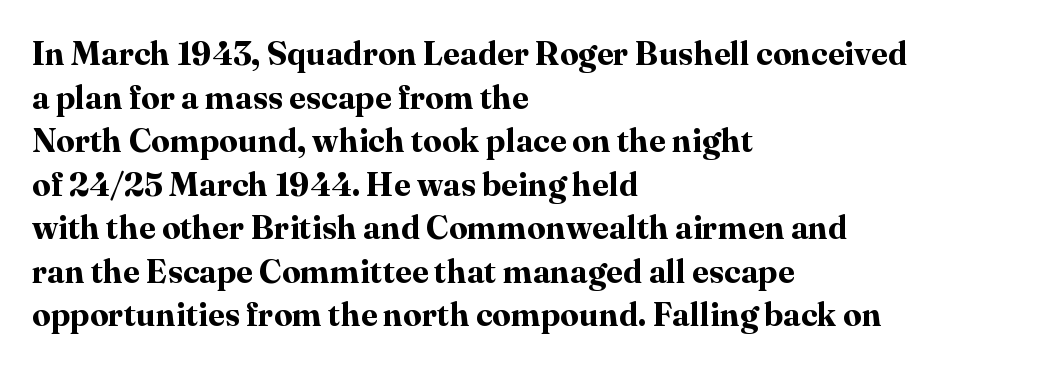
The image shows 33 px bold serif type, upright; set left-aligned, normal line spacing (1.32x), normal letter spacing, not underlined; high stroke contrast and a medium x-height.
